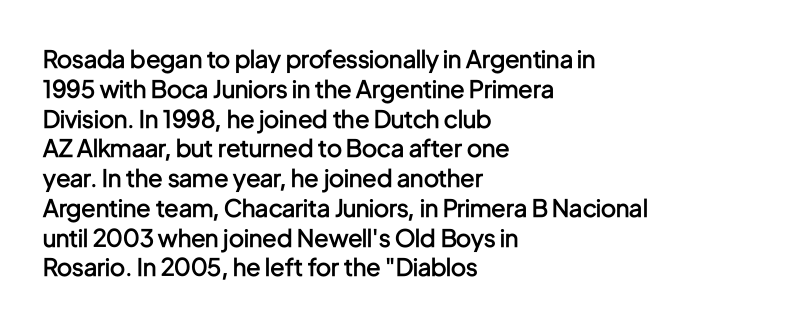
{"italic": "no", "bold": "semi", "underline": "no", "align": "left", "line_spacing_ratio": 1.24, "letter_spacing": "normal", "letter_spacing_em": 0.0, "glyph_px": 24}
